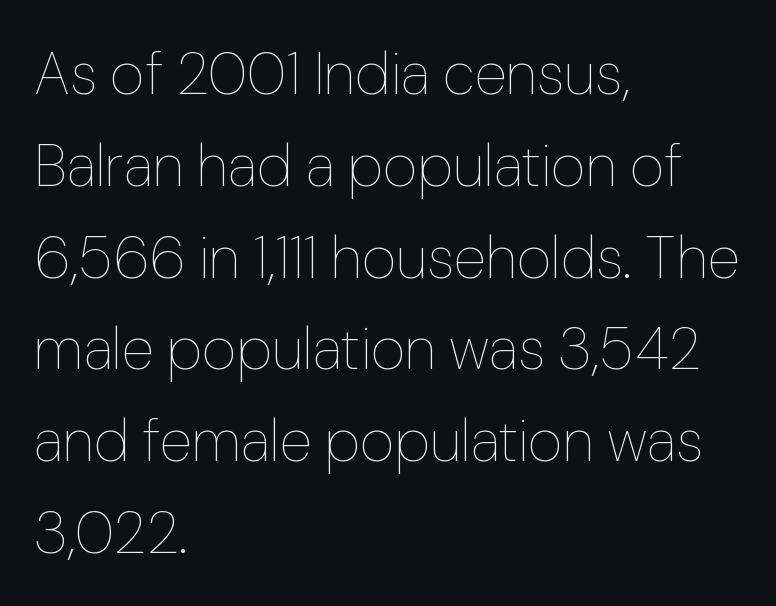
Q: Is the text bold? A: No.
Q: Is the text italic (slanted)? A: No, it is upright.
Q: Is the text underlined? A: No.
Q: How is the paragraph aligned? A: Left-aligned.
Q: Is the spacing between letters normal or unusually wide? A: Normal.
Q: Is the spacing between lines tight, normal or loose? A: Normal.
Q: Width (condensed, normal, or wide)? A: Normal.
Q: Stroke contrast? A: Low.
Q: x-height? A: Medium.
Q: Monospaced? A: No.
